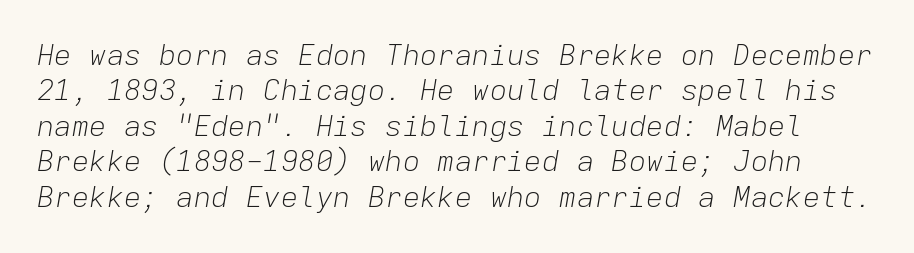
The letters march in equal steps, a hallmark of fixed-pitch type. Weight: not bold — regular or lighter. Nothing unusual about the tracking: characters are spaced as the font intends. There's an unmistakable incline to the writing here. Descender tails drop into unmarked territory.
